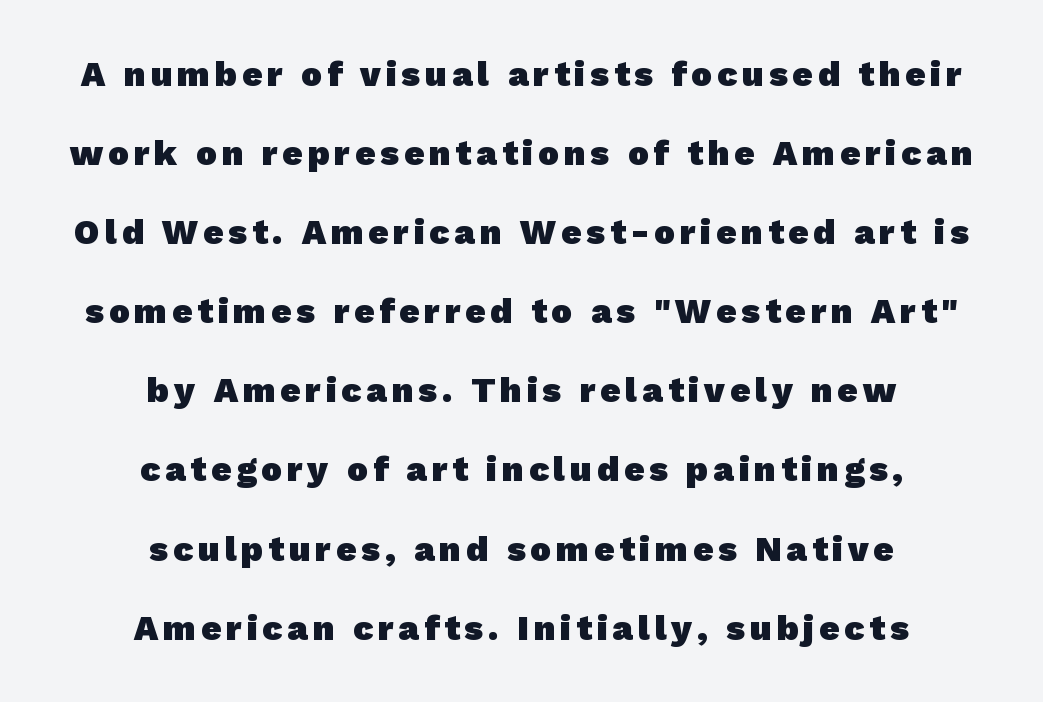
{"serif": "no", "bold": "yes", "weight": "heavy", "width": "normal", "stroke_contrast": "low", "x_height": "medium", "monospaced": "no", "underline": "no", "align": "center", "line_spacing": "loose", "line_spacing_ratio": 2.26, "glyph_px": 35}
